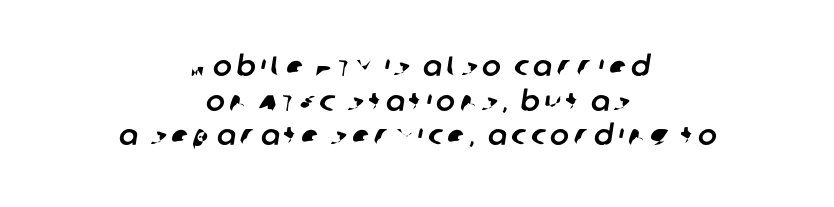
The passage shown is typeset with a sans-serif family. These lines are rendered in a variable-pitch font. These lines are centered, leaving both edges ragged. Unmarked baselines from the first word to the last.
